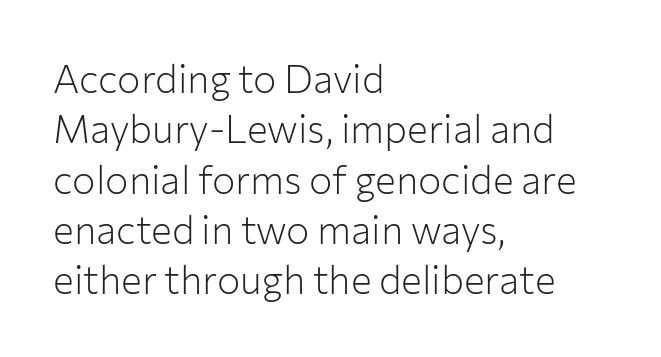
The image shows 39 px light sans-serif type, upright; set left-aligned, normal line spacing (1.29x), normal letter spacing, not underlined; low stroke contrast and a medium x-height.
